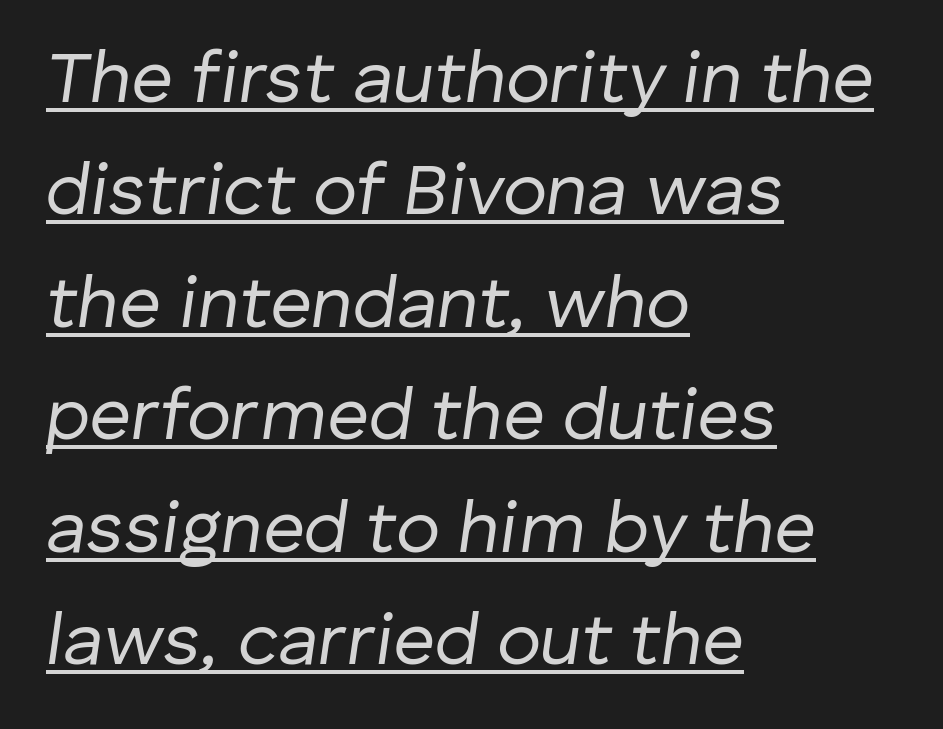
Reading down the column, the eye jumps a familiar distance to each next line. It's the slanting kind of type. The horizontal fit of the characters is conventional and even. All the whitespace from short lines collects on the right. Beneath each row of characters lies a ruled line. You could not count columns in this text — the font is proportionally spaced.
